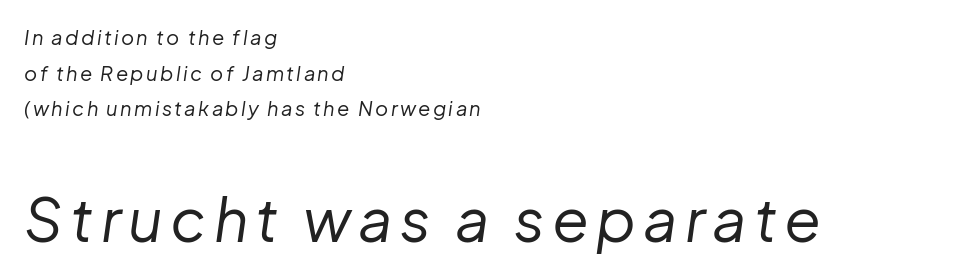
The image shows 60 px regular-weight type, italic (leaning right); set left-aligned, line spacing 1.78x, not underlined; the second (bottom) block is 3.0x larger; low stroke contrast and a medium x-height.
